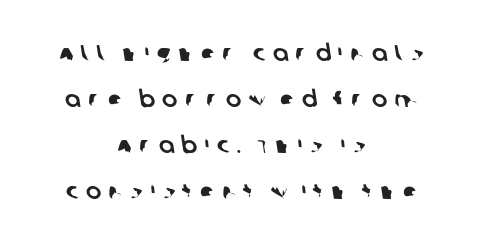
{"underline": "no", "align": "center", "line_spacing": "loose", "line_spacing_ratio": 2.0, "letter_spacing": "wide", "letter_spacing_em": 0.32, "glyph_px": 23}
